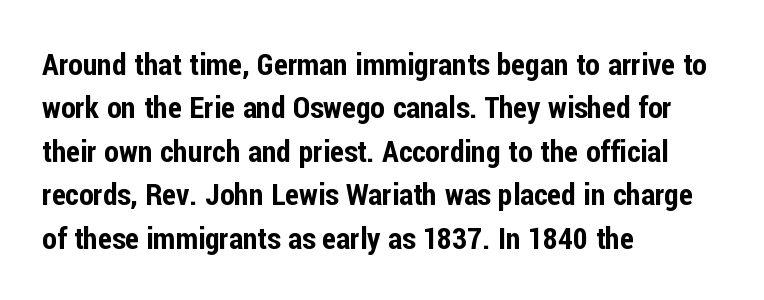
{"serif": "no", "italic": "no", "width": "condensed", "stroke_contrast": "low", "x_height": "medium", "monospaced": "no", "underline": "no", "align": "left", "line_spacing": "normal", "line_spacing_ratio": 1.45, "letter_spacing": "normal", "letter_spacing_em": 0.0, "glyph_px": 30}
